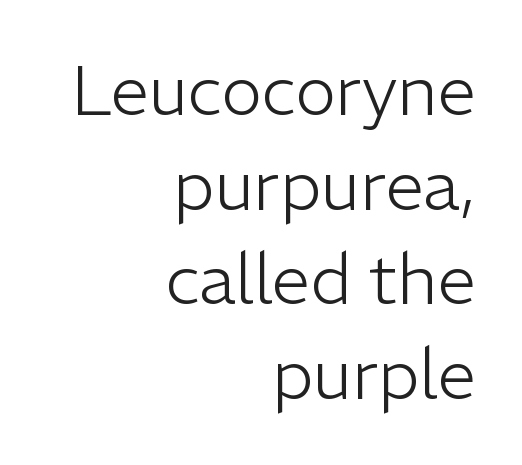
{"serif": "no", "italic": "no", "bold": "no", "weight": "light", "width": "normal", "stroke_contrast": "low", "x_height": "medium", "monospaced": "no", "underline": "no", "align": "right", "line_spacing": "normal", "line_spacing_ratio": 1.37, "letter_spacing": "normal", "letter_spacing_em": 0.0, "glyph_px": 69}
